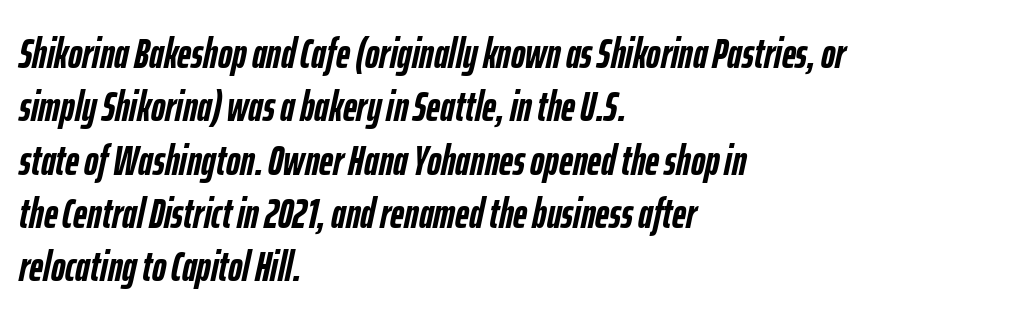
The image shows 43 px semibold, condensed type, italic (leaning right); set left-aligned, line spacing 1.24x, normal letter spacing, not underlined; low stroke contrast and a medium x-height.
